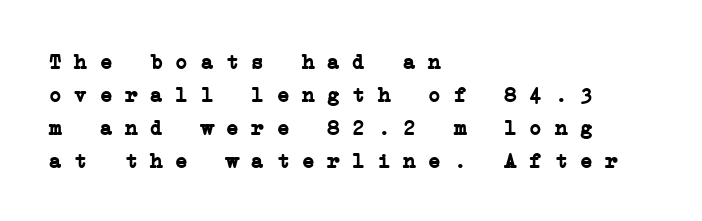
{"bold": "yes", "underline": "no", "align": "left", "line_spacing": "normal", "line_spacing_ratio": 1.57, "letter_spacing": "normal", "letter_spacing_em": 0.0, "glyph_px": 21}
